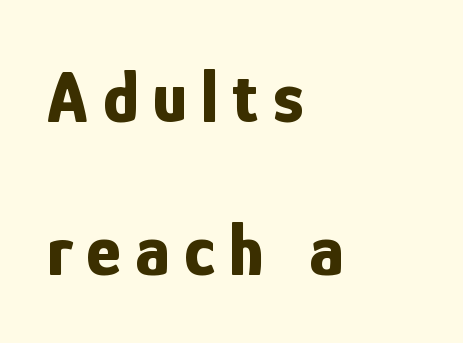
{"serif": "no", "italic": "no", "bold": "yes", "weight": "bold", "width": "condensed", "stroke_contrast": "low", "x_height": "medium", "monospaced": "no", "underline": "no", "align": "left", "line_spacing": "loose", "line_spacing_ratio": 2.07, "glyph_px": 74}
